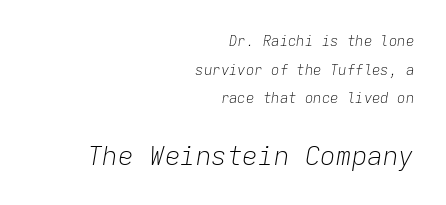
Q: Is the text bold? A: No.
Q: Is the text italic (slanted)? A: Yes, it leans right by about 9 degrees.
Q: Is the text underlined? A: No.
Q: How is the paragraph aligned? A: Right-aligned.
Q: Is the spacing between letters normal or unusually wide? A: Normal.
Q: Is the spacing between lines tight, normal or loose? A: Loose.
Q: Which block of text is set in a larger size, the first (top) or the second (bottom)? A: The second (bottom) one.
